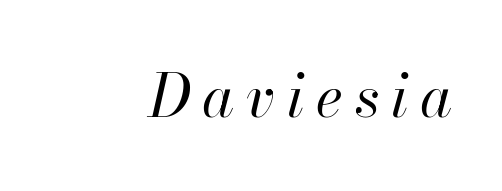
Q: Is the text bold? A: No.
Q: Is the text italic (slanted)? A: Yes, it leans right by about 13 degrees.
Q: Is the text underlined? A: No.
Q: Is the spacing between letters normal or unusually wide? A: Unusually wide.
Q: Width (condensed, normal, or wide)? A: Normal.
Q: Stroke contrast? A: High.
Q: x-height? A: Small.
Q: Monospaced? A: No.
